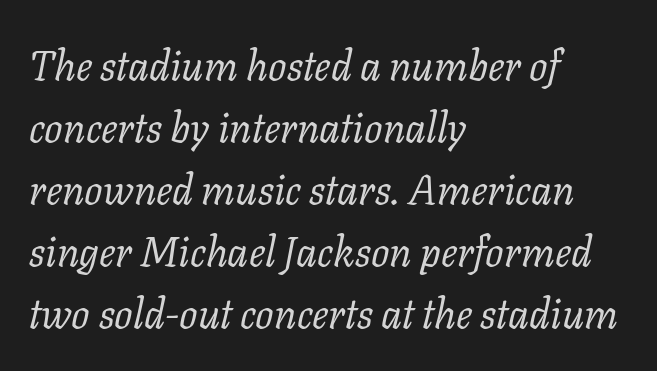
Examine the stroke ends and you'll spot serifs. The paragraph shown leans on its left margin. Stems here are at most as thick as an everyday book face. The whole block is typeset with a tilt. The passage shown is not underscored anywhere.
